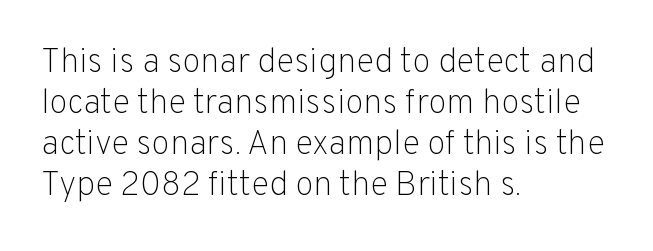
{"serif": "no", "italic": "no", "bold": "no", "weight": "light", "width": "normal", "stroke_contrast": "low", "x_height": "medium", "monospaced": "no", "underline": "no", "align": "left", "line_spacing_ratio": 1.21, "letter_spacing": "normal", "letter_spacing_em": 0.0, "glyph_px": 34}
